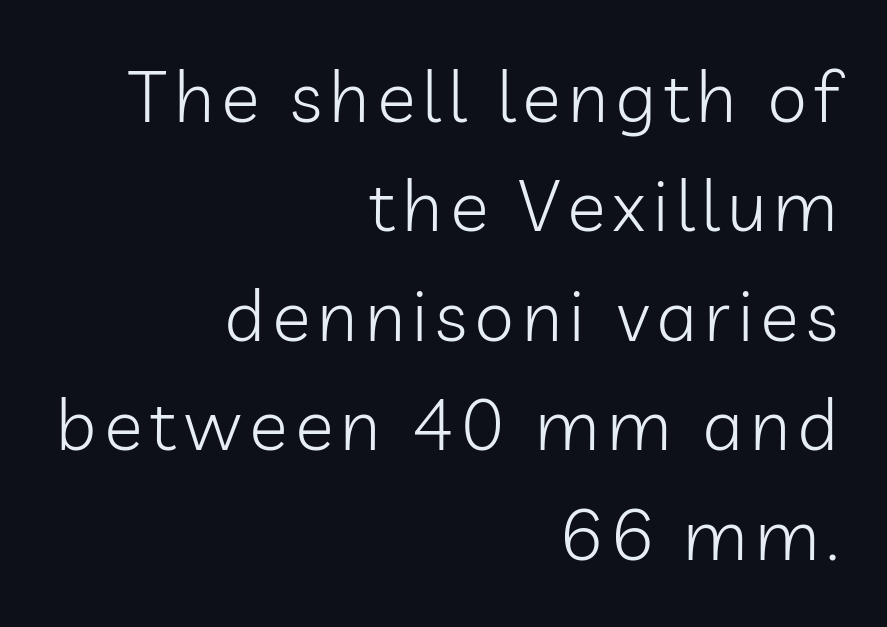
Nope, no serifs anywhere on these letters. This rendering features lettering with no underline. Teacher's note: observe the even right margin — that is flush-right alignment. This is roman type, the default non-slanted kind.
